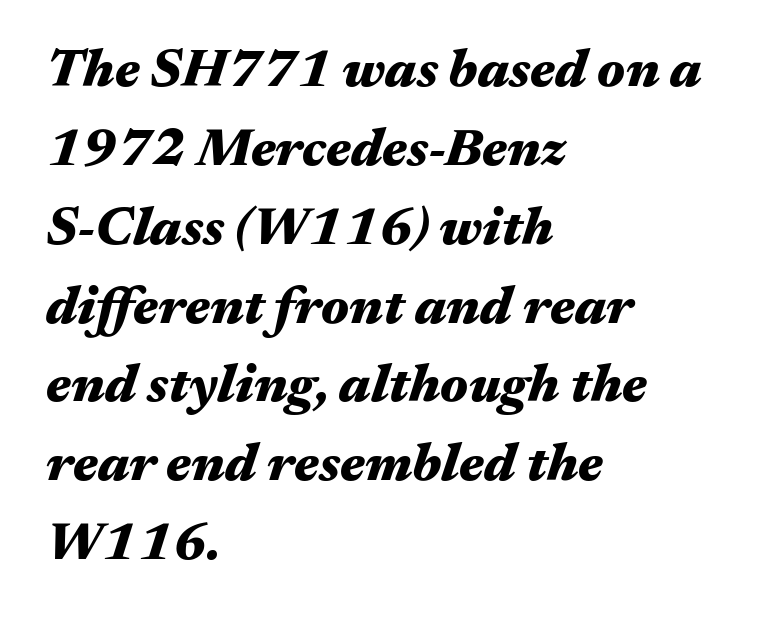
Q: Is the text bold? A: Yes.
Q: Is the text italic (slanted)? A: Yes, it leans right by about 17 degrees.
Q: Is the text underlined? A: No.
Q: How is the paragraph aligned? A: Left-aligned.
Q: Is the spacing between letters normal or unusually wide? A: Normal.
Q: Is the spacing between lines tight, normal or loose? A: Normal.
Q: Width (condensed, normal, or wide)? A: Wide.
Q: Stroke contrast? A: Medium.
Q: x-height? A: Medium.
Q: Monospaced? A: No.
